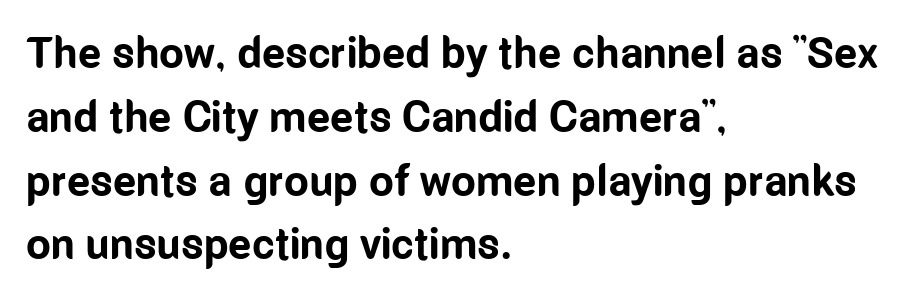
The image shows 44 px bold, condensed sans-serif type, upright; set left-aligned, normal line spacing (1.45x), normal letter spacing, not underlined; low stroke contrast and a medium x-height.
